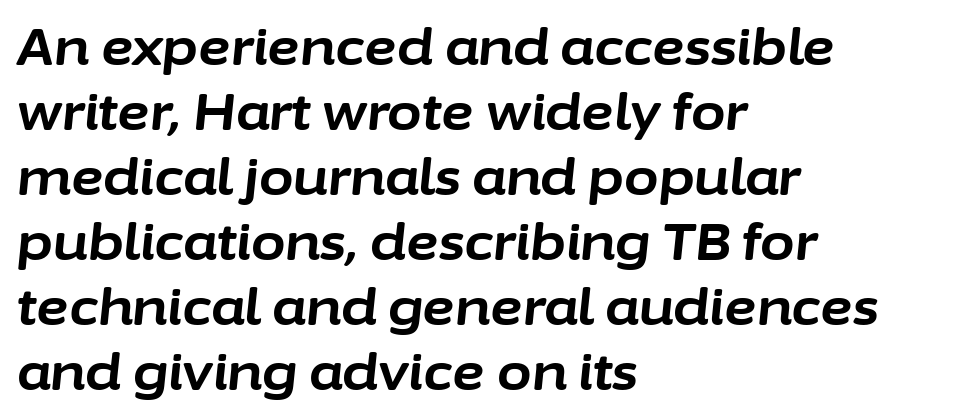
The image shows 50 px bold type, italic (leaning right); set left-aligned, normal line spacing (1.3x), normal letter spacing, not underlined; low stroke contrast and a medium x-height.
